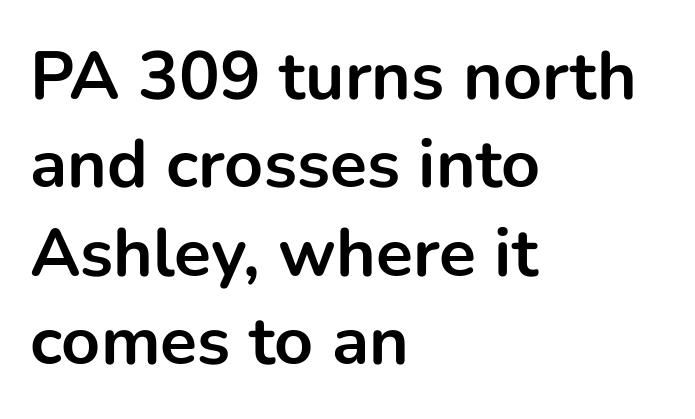
Font category for this specimen: sans-serif. How would I describe the line gaps? Plain and ordinary. The line texture is even and compact thanks to regular tracking. Line starts are locked; line ends wander. The rendering uses natural spacing where letterforms have individual widths.
